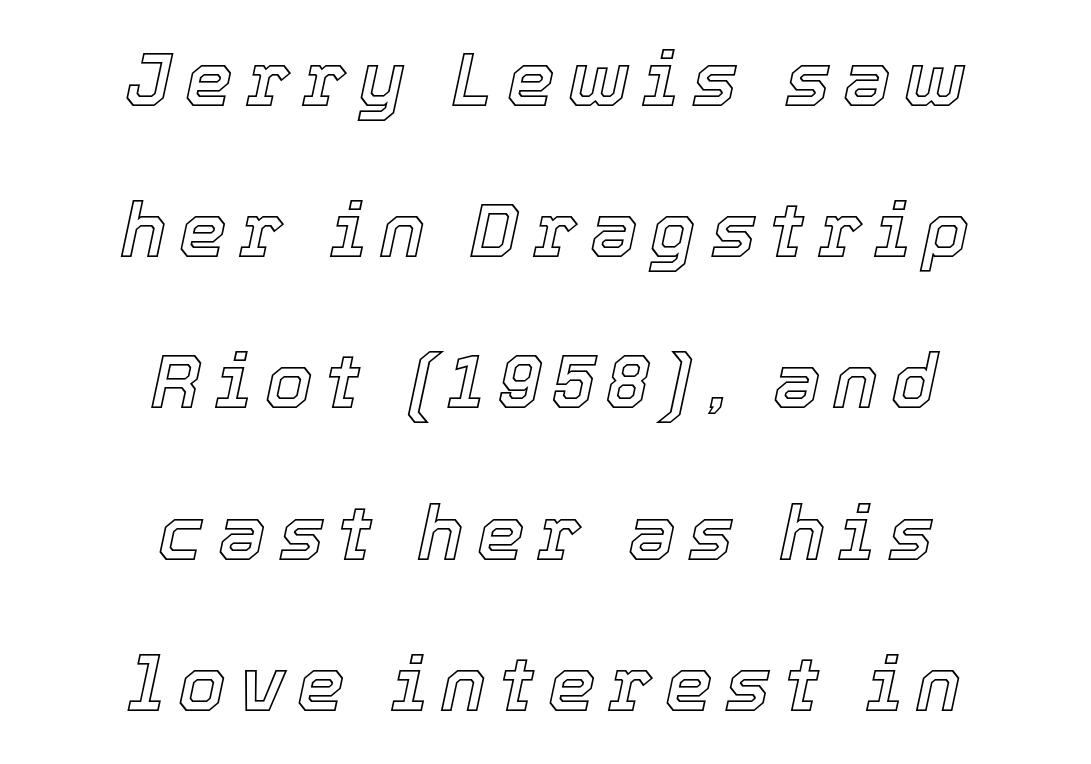
Leading is clearly above the norm, producing a sparse column. The whitespace from short lines is split evenly between both sides. The face used here is proportionally spaced, like ordinary book or web type. The font's italic variant was chosen for this text. Lines of text with bare space underneath.
